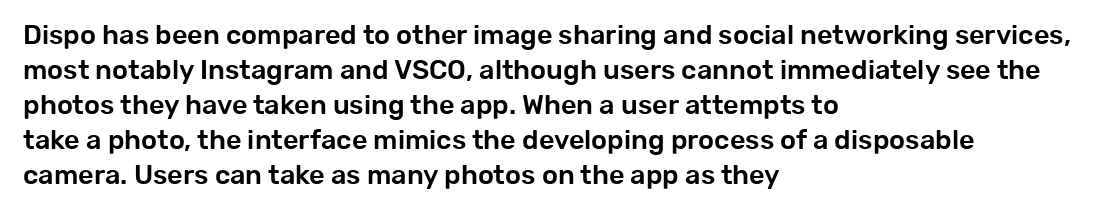
{"italic": "no", "underline": "no", "align": "left", "line_spacing": "normal", "line_spacing_ratio": 1.3, "letter_spacing": "normal", "letter_spacing_em": 0.0, "glyph_px": 27}
